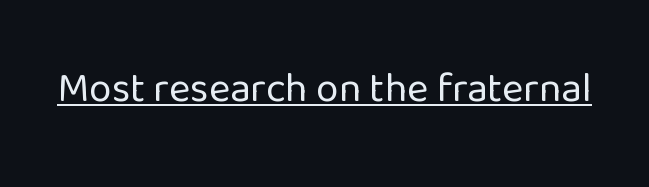
Q: Is the text bold? A: No.
Q: Is the text italic (slanted)? A: No, it is upright.
Q: Is the typeface a serif or a sans-serif typeface? A: Sans-serif.
Q: Is the text underlined? A: Yes.
Q: Is the spacing between letters normal or unusually wide? A: Normal.
Q: Width (condensed, normal, or wide)? A: Normal.
Q: Stroke contrast? A: Low.
Q: x-height? A: Medium.
Q: Monospaced? A: No.
